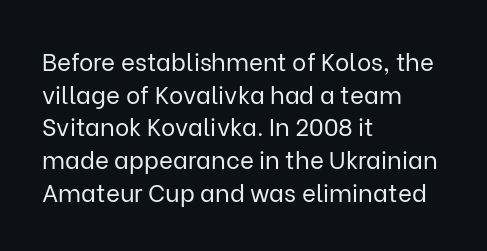
The image shows 24 px text type, upright; set left-aligned, normal line spacing (1.36x), normal letter spacing, not underlined.
